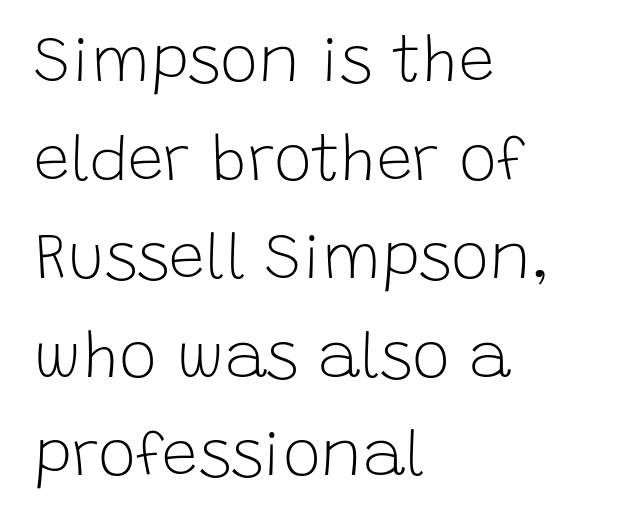
Stroke mass is kept to a normal reading level or below. Bare-footed words on every line. Where is the straight margin? On the left. Vertical spacing — default.
